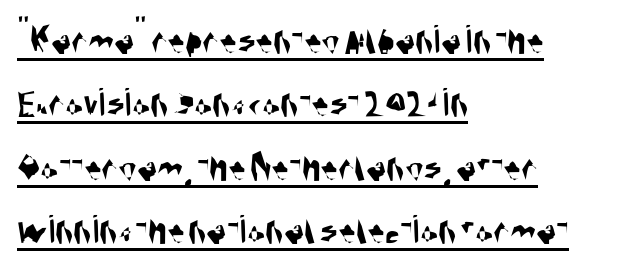
Q: Is the typeface a serif or a sans-serif typeface? A: Sans-serif.
Q: Is the text underlined? A: Yes.
Q: How is the paragraph aligned? A: Left-aligned.
Q: Is the spacing between letters normal or unusually wide? A: Normal.
Q: Is the spacing between lines tight, normal or loose? A: Normal.
Q: Width (condensed, normal, or wide)? A: Condensed.
Q: Stroke contrast? A: Medium.
Q: x-height? A: Large.
Q: Monospaced? A: No.
